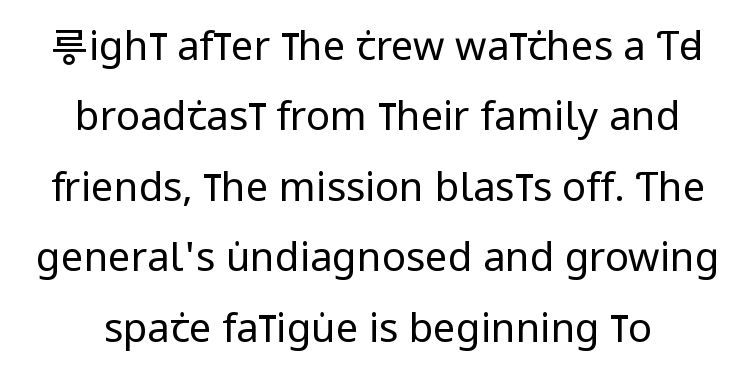
Q: Is the text bold? A: No.
Q: Is the text italic (slanted)? A: No, it is upright.
Q: Is the typeface a serif or a sans-serif typeface? A: Sans-serif.
Q: Is the text underlined? A: No.
Q: Is the spacing between letters normal or unusually wide? A: Normal.
Q: Width (condensed, normal, or wide)? A: Condensed.
Q: Stroke contrast? A: Low.
Q: x-height? A: Large.
Q: Monospaced? A: No.
